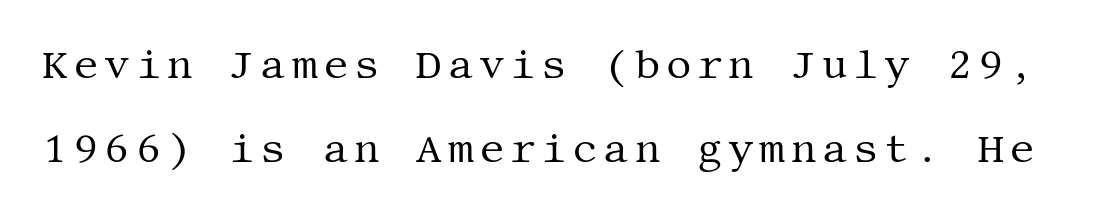
Q: Is the text bold? A: No.
Q: Is the text italic (slanted)? A: No, it is upright.
Q: Is the typeface a serif or a sans-serif typeface? A: Serif.
Q: Is the text underlined? A: No.
Q: Is the spacing between lines tight, normal or loose? A: Loose.
Q: Width (condensed, normal, or wide)? A: Normal.
Q: Stroke contrast? A: Medium.
Q: x-height? A: Large.
